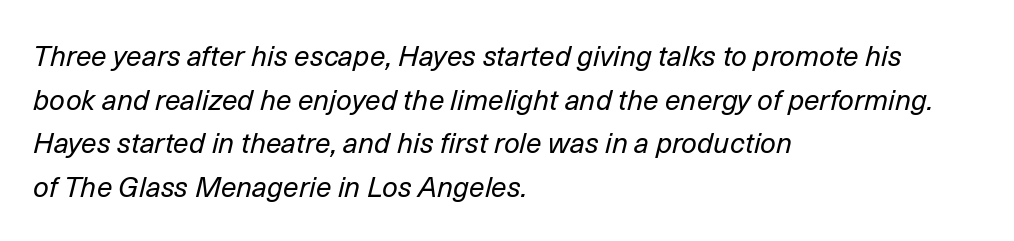
Q: Is the text bold? A: No.
Q: Is the text italic (slanted)? A: Yes, it leans right by about 14 degrees.
Q: Is the text underlined? A: No.
Q: How is the paragraph aligned? A: Left-aligned.
Q: Is the spacing between letters normal or unusually wide? A: Normal.
Q: Is the spacing between lines tight, normal or loose? A: Normal.
Q: Width (condensed, normal, or wide)? A: Normal.
Q: Stroke contrast? A: Low.
Q: x-height? A: Medium.
Q: Monospaced? A: No.
